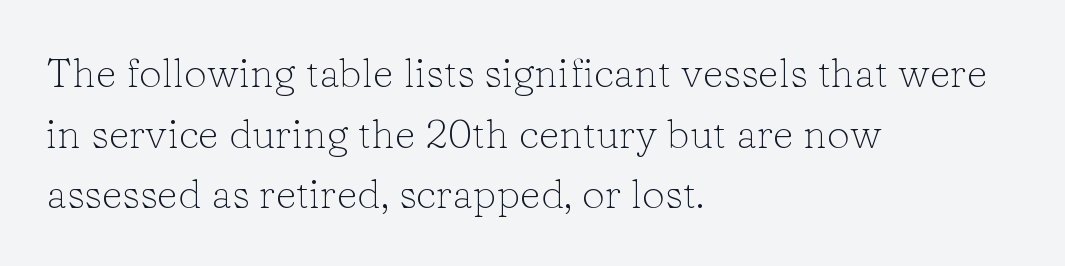
The image shows 41 px light serif type, upright; set left-aligned, normal line spacing (1.48x), normal letter spacing, not underlined; low stroke contrast and a medium x-height.
